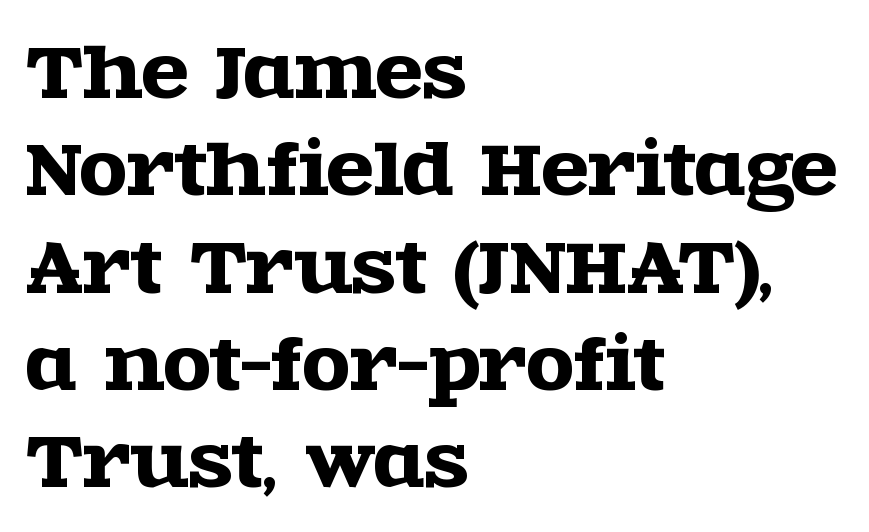
Q: Is the text italic (slanted)? A: No, it is upright.
Q: Is the typeface a serif or a sans-serif typeface? A: Serif.
Q: Is the text underlined? A: No.
Q: How is the paragraph aligned? A: Left-aligned.
Q: Is the spacing between letters normal or unusually wide? A: Normal.
Q: Is the spacing between lines tight, normal or loose? A: Normal.
Q: Width (condensed, normal, or wide)? A: Wide.
Q: x-height? A: Large.
Q: Monospaced? A: No.
